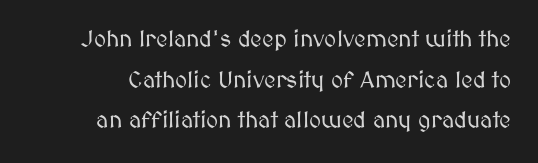
The glyphs are unaccompanied by any horizontal stroke below them. If you drew a line through each stem, it would be perfectly vertical. The face used here is rendered with its standard letterfit.
